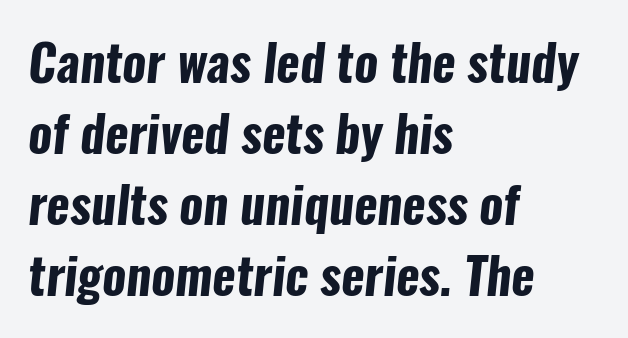
{"serif": "no", "bold": "yes", "weight": "bold", "width": "condensed", "stroke_contrast": "low", "x_height": "medium", "monospaced": "no", "underline": "no", "align": "left", "line_spacing": "normal", "line_spacing_ratio": 1.42, "letter_spacing": "normal", "letter_spacing_em": 0.0, "glyph_px": 50}
